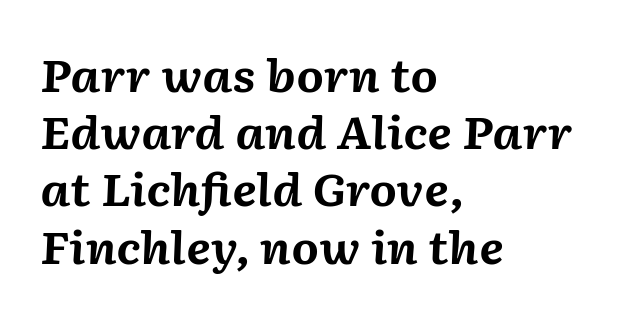
The image shows 44 px bold type, italic (leaning right); set left-aligned, normal line spacing (1.3x), normal letter spacing, not underlined; medium stroke contrast and a medium x-height.
